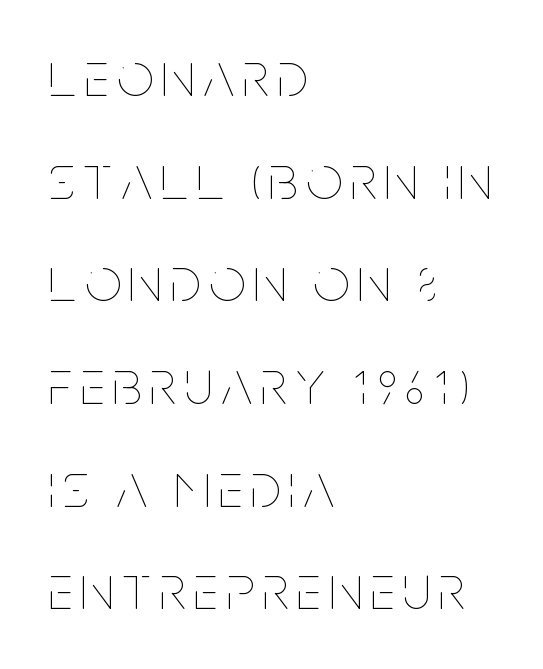
Counters stay open thanks to moderate or lighter strokes. The passage shown is not underscored anywhere. Varying glyph widths throughout — classic text-font behaviour. In CSS terms this would be text-align: left.
